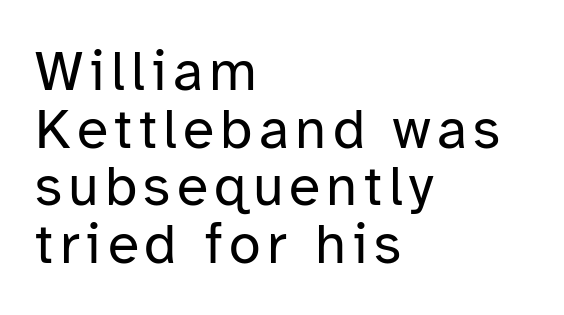
The letters stand upright; this is a roman face. The area under the type is left untouched. Whoever set this chose condensed vertical rhythm over breathing room. Is this a sans? Yes — the strokes have no serifs. Line starts are locked; line ends wander. Each letter keeps its own natural width here, so spacing adapts to shape.
